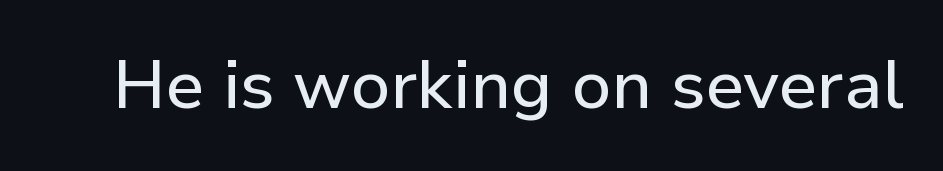
The image shows 68 px sans-serif type, upright; set normal letter spacing, not underlined; low stroke contrast and a medium x-height.
